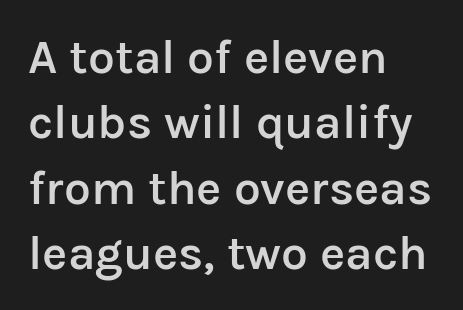
{"serif": "no", "italic": "no", "bold": "semi", "weight": "semibold", "width": "normal", "stroke_contrast": "low", "x_height": "medium", "monospaced": "no", "underline": "no", "align": "left", "line_spacing": "normal", "line_spacing_ratio": 1.36, "letter_spacing": "normal", "letter_spacing_em": 0.0, "glyph_px": 48}
